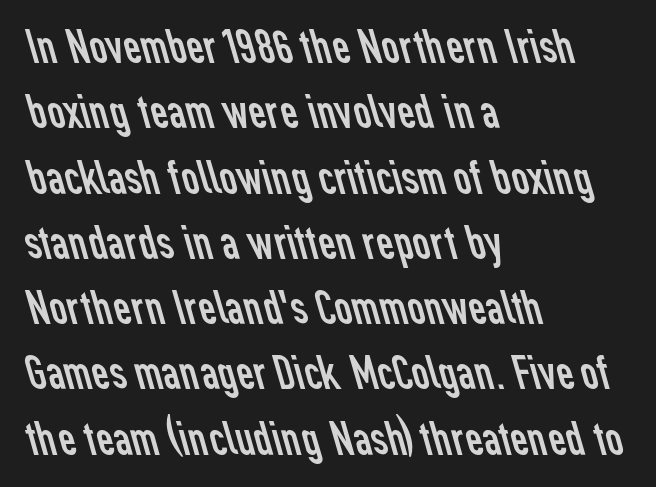
{"serif": "no", "bold": "no", "weight": "regular", "width": "normal", "stroke_contrast": "low", "x_height": "medium", "monospaced": "no", "underline": "no", "align": "left", "line_spacing": "normal", "line_spacing_ratio": 1.36, "letter_spacing": "normal", "letter_spacing_em": 0.0, "glyph_px": 48}
